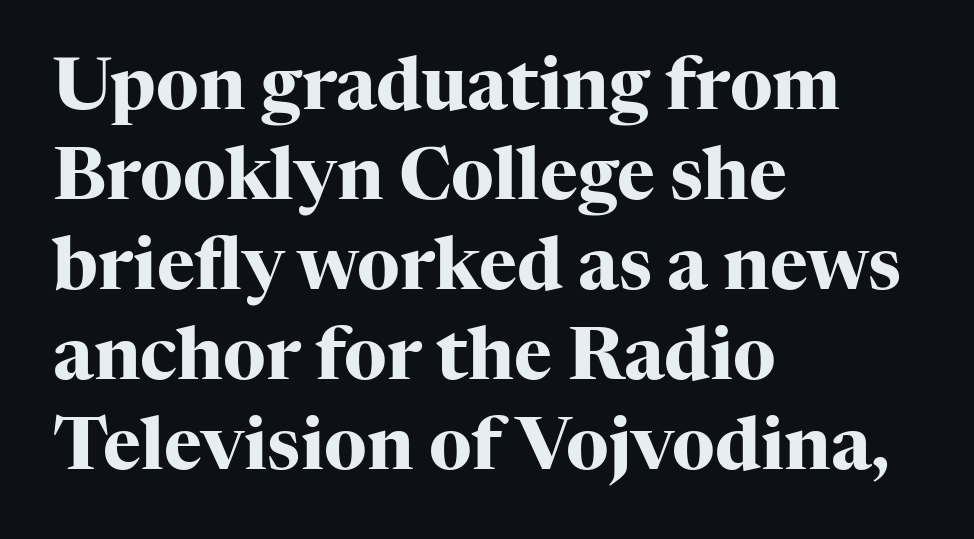
{"serif": "yes", "italic": "no", "bold": "yes", "weight": "heavy", "width": "normal", "stroke_contrast": "high", "x_height": "medium", "monospaced": "no", "underline": "no", "align": "left", "line_spacing": "normal", "line_spacing_ratio": 1.25, "letter_spacing": "normal", "letter_spacing_em": 0.0, "glyph_px": 72}
